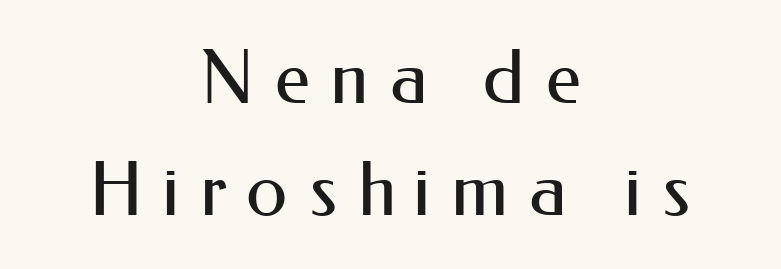
The image shows 75 px regular-weight sans-serif type, upright; set centered, normal line spacing (1.49x), unusually wide letter spacing (+0.26 em), not underlined; medium stroke contrast and a small x-height.
